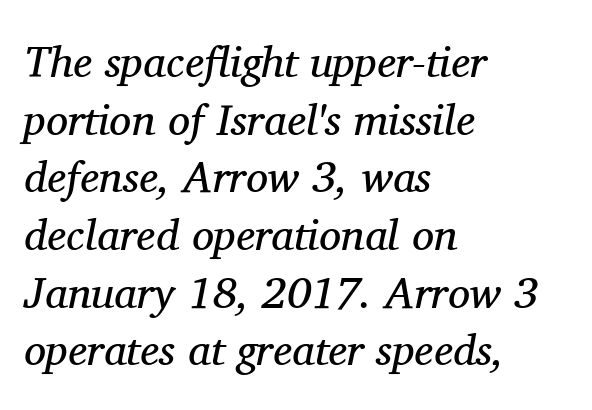
The image shows 44 px regular-weight serif type, italic (leaning right); set left-aligned, normal line spacing (1.31x), normal letter spacing, not underlined; medium stroke contrast and a medium x-height.
